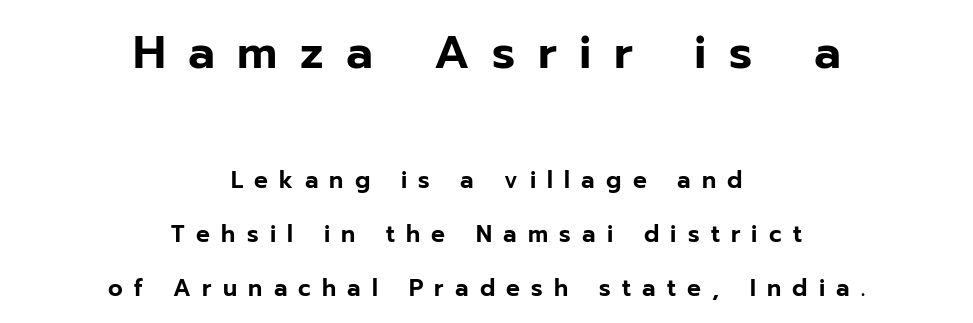
Q: Is the text italic (slanted)? A: No, it is upright.
Q: Is the typeface a serif or a sans-serif typeface? A: Sans-serif.
Q: Is the text underlined? A: No.
Q: How is the paragraph aligned? A: Centered.
Q: Is the spacing between letters normal or unusually wide? A: Unusually wide.
Q: Is the spacing between lines tight, normal or loose? A: Loose.
Q: Which block of text is set in a larger size, the first (top) or the second (bottom)? A: The first (top) one.
Q: Width (condensed, normal, or wide)? A: Normal.
Q: Stroke contrast? A: Low.
Q: x-height? A: Medium.
Q: Monospaced? A: No.
